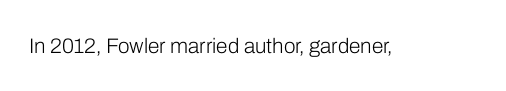
The passage shown is not underscored anywhere. The font's upright variant was chosen for this text. Stems here are at most as thick as an everyday book face. Observe the ordinary spacing: letters are neighbours, not strangers.
